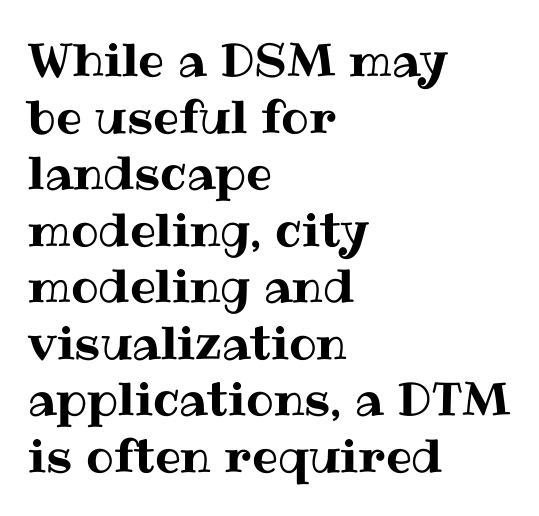
Proportional: the letters do not fall into vertical columns. No word sits above an underline. Letter spacing: default. Does the copy run flush right? No — it runs flush left.
